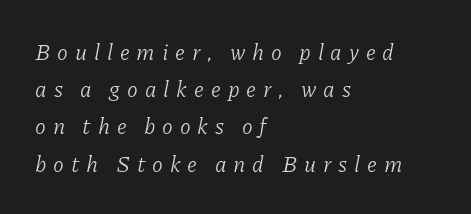
No extra ink here — the face is not bold. The letters are spread apart with noticeably loose tracking. Leading: standard. This rendering uses left alignment, leaving the right contour irregular. Bare-footed words on every line. When letters slant like this, we call the style italic.
